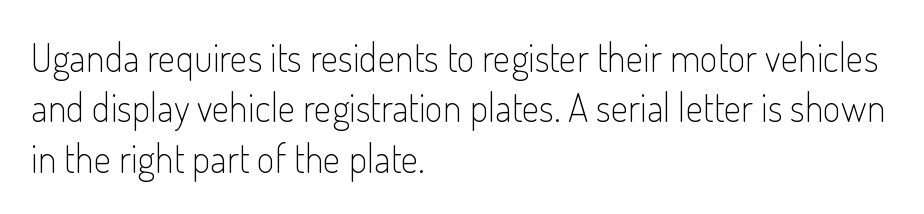
The image shows 39 px light, condensed sans-serif type, upright; set left-aligned, normal line spacing (1.29x), normal letter spacing, not underlined; low stroke contrast and a small x-height.
